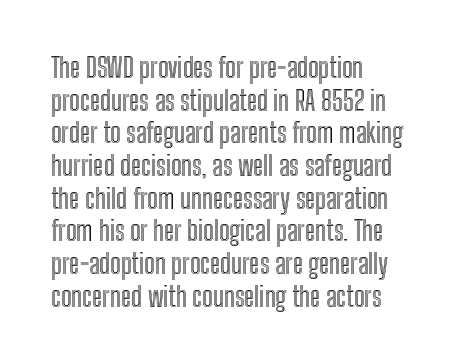
Words float on clear page, feet unadorned. Words appear dense and cohesive because spacing is normal. The lettering holds an erect, upright posture throughout. If you drew a ruler down the left edge, every line would touch it.
